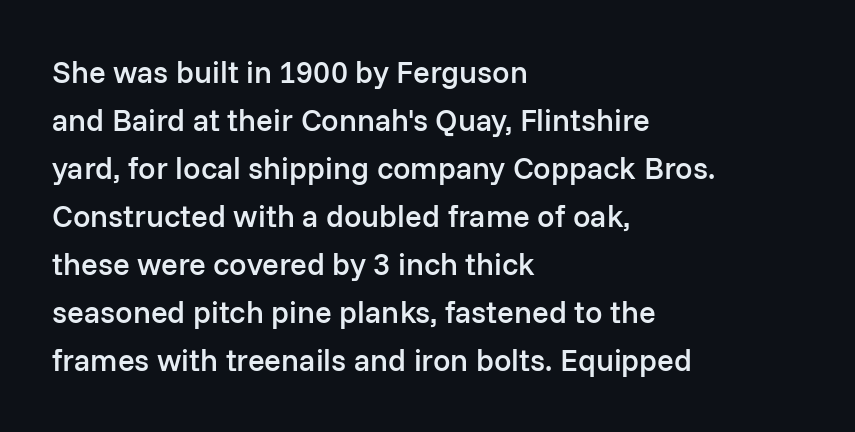
{"serif": "no", "italic": "no", "bold": "semi", "weight": "semibold", "width": "normal", "stroke_contrast": "low", "x_height": "medium", "monospaced": "no", "underline": "no", "align": "left", "line_spacing": "normal", "line_spacing_ratio": 1.55, "letter_spacing": "normal", "letter_spacing_em": 0.0, "glyph_px": 31}
